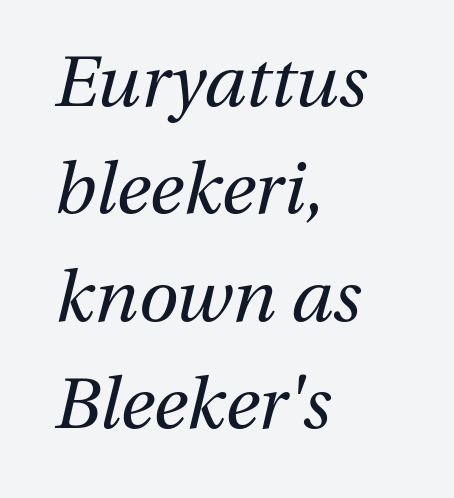
The image shows 72 px regular-weight type, italic (leaning right); set left-aligned, normal line spacing (1.49x), normal letter spacing, not underlined; medium stroke contrast and a medium x-height.
